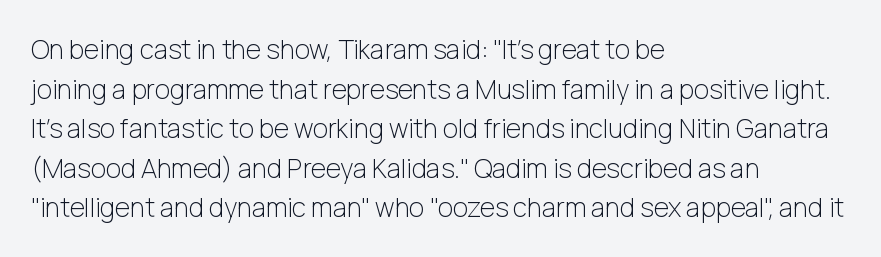
{"italic": "no", "bold": "no", "underline": "no", "align": "left", "line_spacing": "normal", "line_spacing_ratio": 1.52, "letter_spacing": "normal", "letter_spacing_em": 0.0, "glyph_px": 26}
